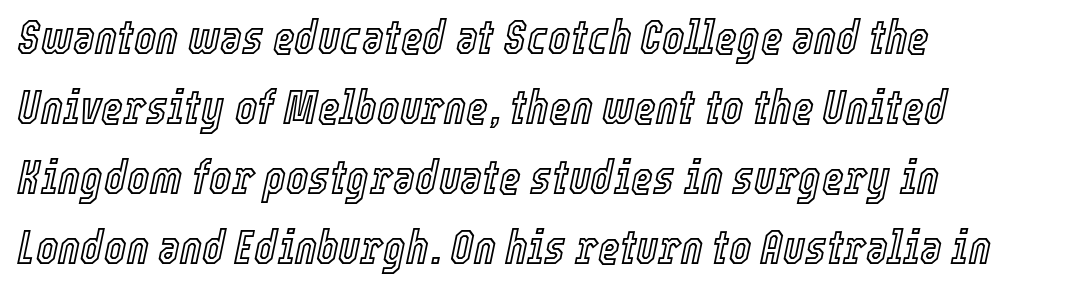
This sample has the flowing, uneven cadence of proportional lettering. Leading: standard. An italicized treatment has been applied to the whole sample. Horizontal alignment here is leftward, the default for most running prose. The space beneath each line is pristine and unruled.
